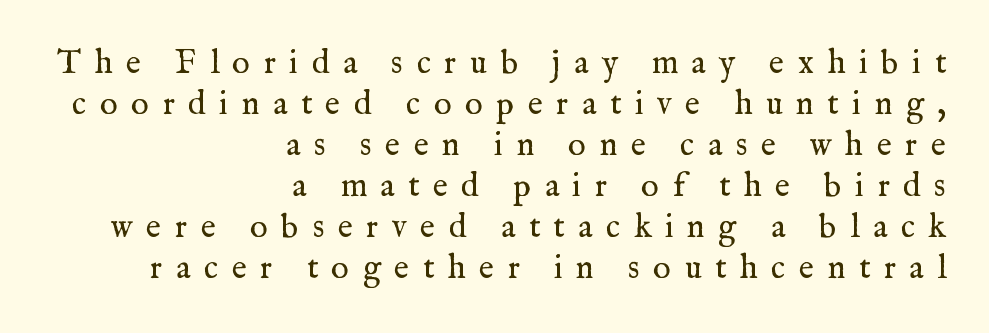
Q: Is the text bold? A: No.
Q: Is the text italic (slanted)? A: No, it is upright.
Q: Is the typeface a serif or a sans-serif typeface? A: Serif.
Q: Is the text underlined? A: No.
Q: How is the paragraph aligned? A: Right-aligned.
Q: Is the spacing between letters normal or unusually wide? A: Unusually wide.
Q: Width (condensed, normal, or wide)? A: Normal.
Q: Stroke contrast? A: Medium.
Q: x-height? A: Medium.
Q: Monospaced? A: No.
